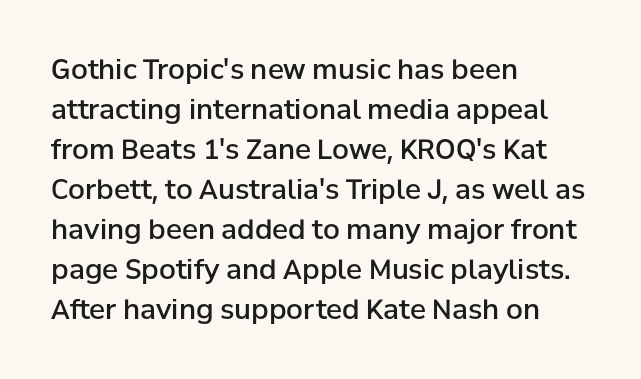
Type without underlining. The passage shown stacks its lines at a standard gap. This rendering uses left alignment, leaving the right contour irregular. Here the glyphs are tracked normally, forming tight word shapes.
